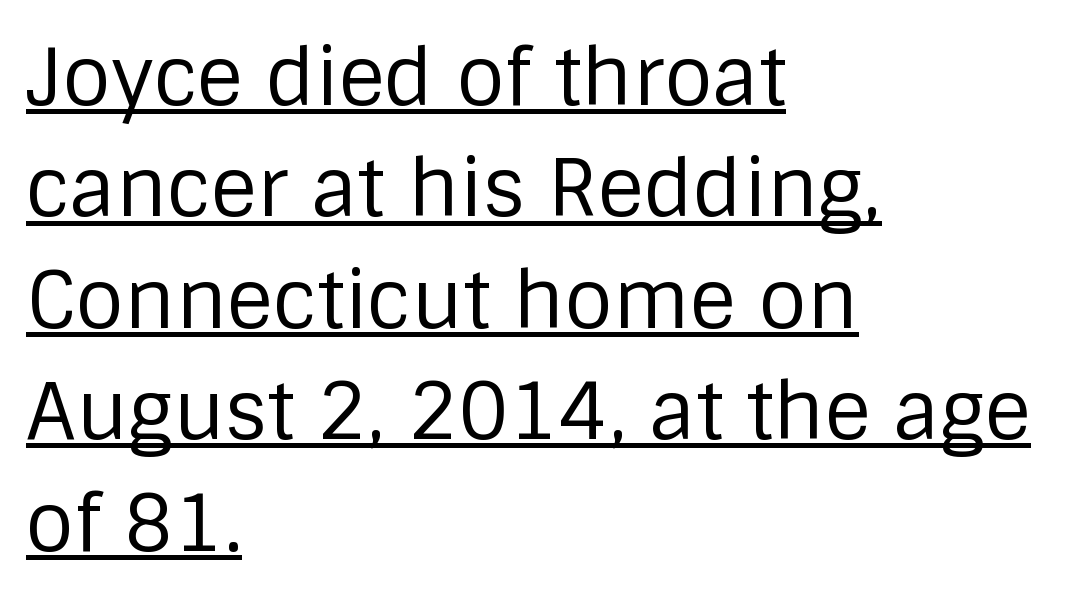
Short and long lines alike share a common starting point at left. Glyph-to-glyph distance matches everyday printed text. Proportional: the letters do not fall into vertical columns. The glyphs are accompanied by a horizontal stroke just below them. This is roman type, the default non-slanted kind.
